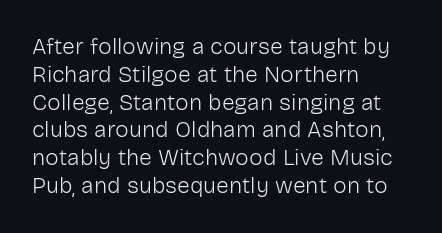
{"italic": "no", "bold": "no", "underline": "no", "align": "left", "line_spacing_ratio": 1.21, "letter_spacing": "normal", "letter_spacing_em": 0.0, "glyph_px": 23}
